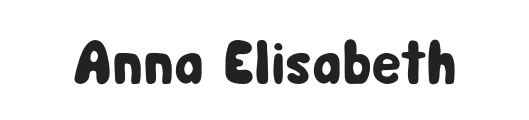
Q: Is the text italic (slanted)? A: No, it is upright.
Q: Is the typeface a serif or a sans-serif typeface? A: Sans-serif.
Q: Is the text underlined? A: No.
Q: Is the spacing between letters normal or unusually wide? A: Normal.
Q: Width (condensed, normal, or wide)? A: Condensed.
Q: Stroke contrast? A: Low.
Q: x-height? A: Medium.
Q: Monospaced? A: No.
